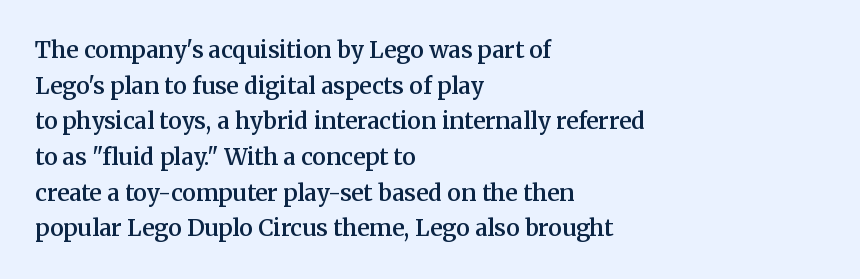
Q: Is the text bold? A: Semi-bold.
Q: Is the text italic (slanted)? A: No, it is upright.
Q: Is the text underlined? A: No.
Q: How is the paragraph aligned? A: Left-aligned.
Q: Is the spacing between letters normal or unusually wide? A: Normal.
Q: Is the spacing between lines tight, normal or loose? A: Normal.
